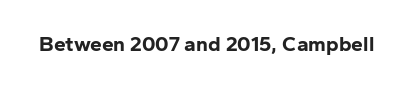
The letterforms sit shoulder to shoulder at normal distance. These lines were composed using upright roman letters. Check the space under the baseline: it is left empty. The sample has been set heavy, in full bold.
